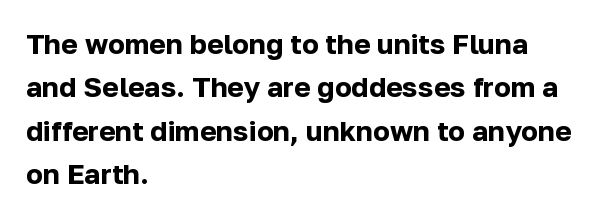
The image shows 28 px bold sans-serif type, upright; set left-aligned, normal line spacing (1.55x), normal letter spacing, not underlined; low stroke contrast and a medium x-height.
